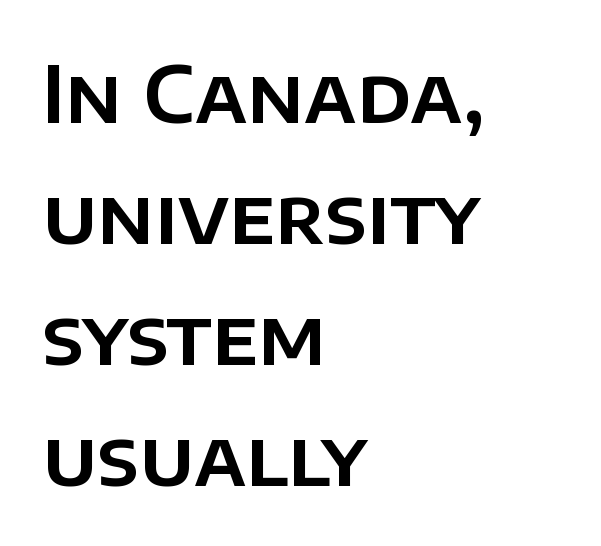
Q: Is the text italic (slanted)? A: No, it is upright.
Q: Is the typeface a serif or a sans-serif typeface? A: Sans-serif.
Q: Is the text underlined? A: No.
Q: How is the paragraph aligned? A: Left-aligned.
Q: Is the spacing between letters normal or unusually wide? A: Normal.
Q: Is the spacing between lines tight, normal or loose? A: Normal.
Q: Width (condensed, normal, or wide)? A: Normal.
Q: Stroke contrast? A: Low.
Q: x-height? A: Large.
Q: Monospaced? A: No.
